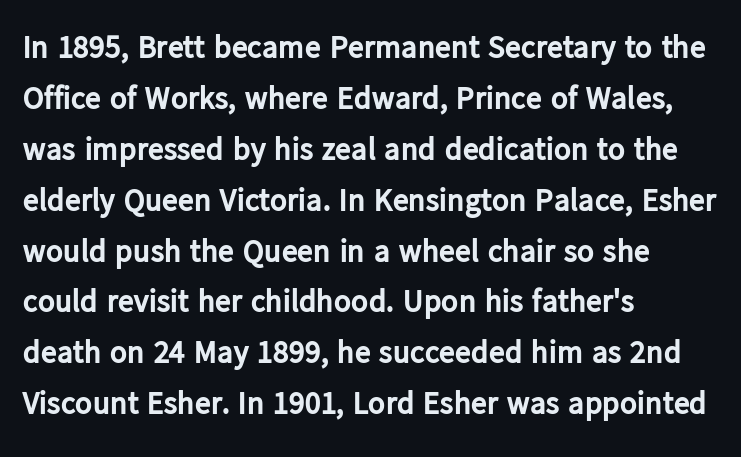
Q: Is the text bold? A: Yes.
Q: Is the text italic (slanted)? A: No, it is upright.
Q: Is the typeface a serif or a sans-serif typeface? A: Sans-serif.
Q: Is the text underlined? A: No.
Q: How is the paragraph aligned? A: Left-aligned.
Q: Is the spacing between letters normal or unusually wide? A: Normal.
Q: Is the spacing between lines tight, normal or loose? A: Normal.
Q: Width (condensed, normal, or wide)? A: Normal.
Q: Stroke contrast? A: Low.
Q: x-height? A: Medium.
Q: Monospaced? A: No.
